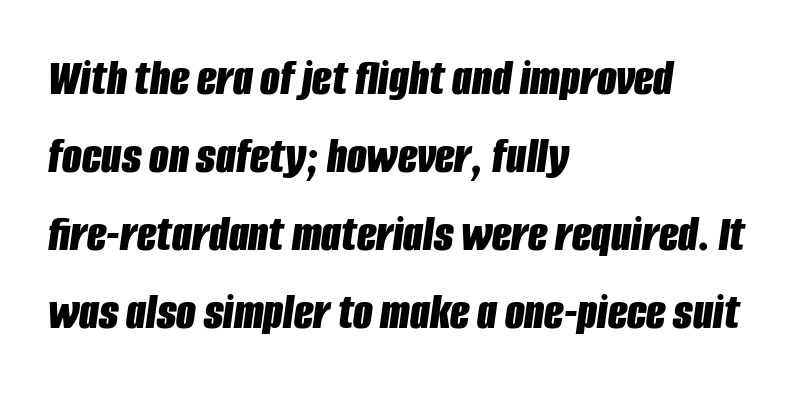
The image shows 51 px bold, condensed type, italic (leaning right); set left-aligned, normal line spacing (1.53x), normal letter spacing, not underlined; low stroke contrast and a large x-height.
